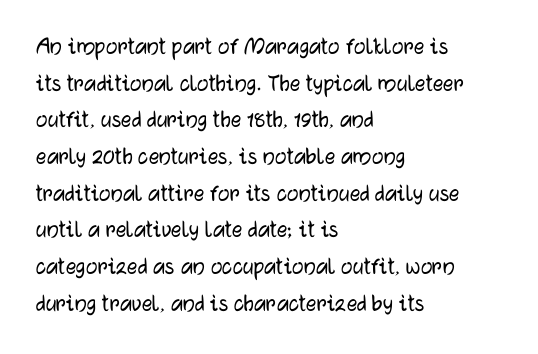
Q: Is the text italic (slanted)? A: No, it is upright.
Q: Is the text underlined? A: No.
Q: How is the paragraph aligned? A: Left-aligned.
Q: Is the spacing between letters normal or unusually wide? A: Normal.
Q: Is the spacing between lines tight, normal or loose? A: Normal.
